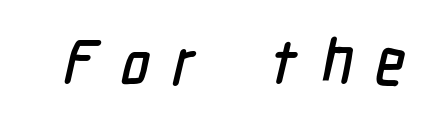
{"serif": "no", "width": "condensed", "stroke_contrast": "low", "x_height": "medium", "monospaced": "no", "underline": "no", "letter_spacing": "wide", "letter_spacing_em": 0.36, "glyph_px": 63}
